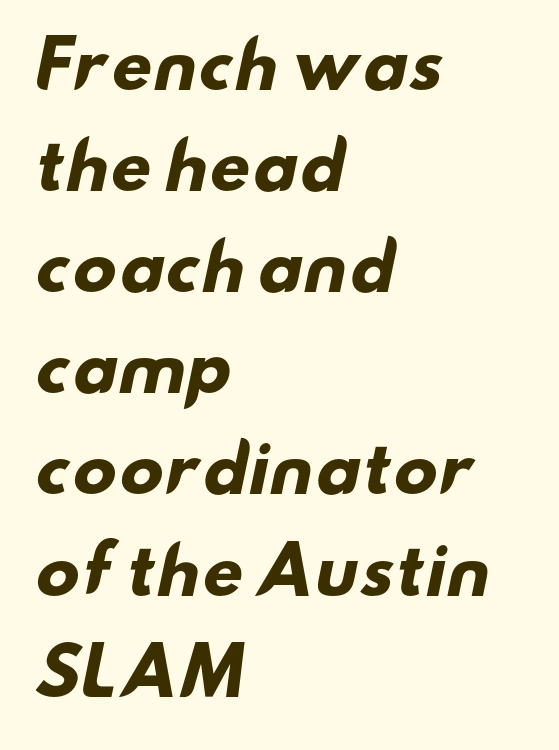
The image shows 64 px heavy, wide sans-serif type; set left-aligned, normal line spacing (1.58x), normal letter spacing, not underlined; low stroke contrast and a small x-height.
